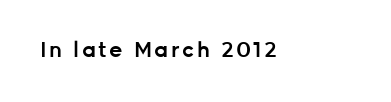
Q: Is the text bold? A: Semi-bold.
Q: Is the text italic (slanted)? A: No, it is upright.
Q: Is the text underlined? A: No.
